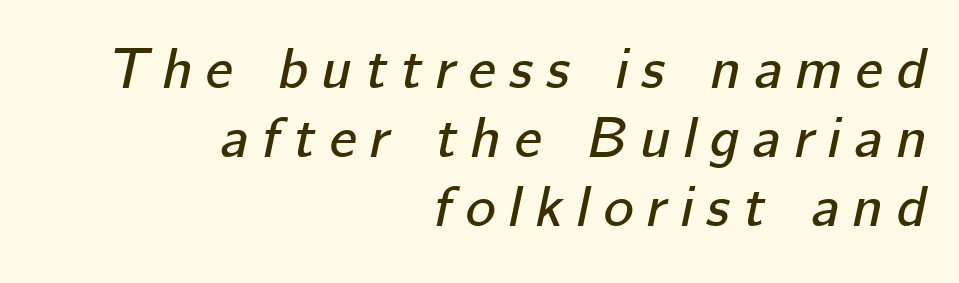
{"italic": "yes", "lean": "right", "slant_degrees": 12, "width": "normal", "stroke_contrast": "low", "x_height": "medium", "monospaced": "no", "underline": "no", "align": "right", "line_spacing_ratio": 1.21, "letter_spacing": "wide", "letter_spacing_em": 0.24, "glyph_px": 57}
